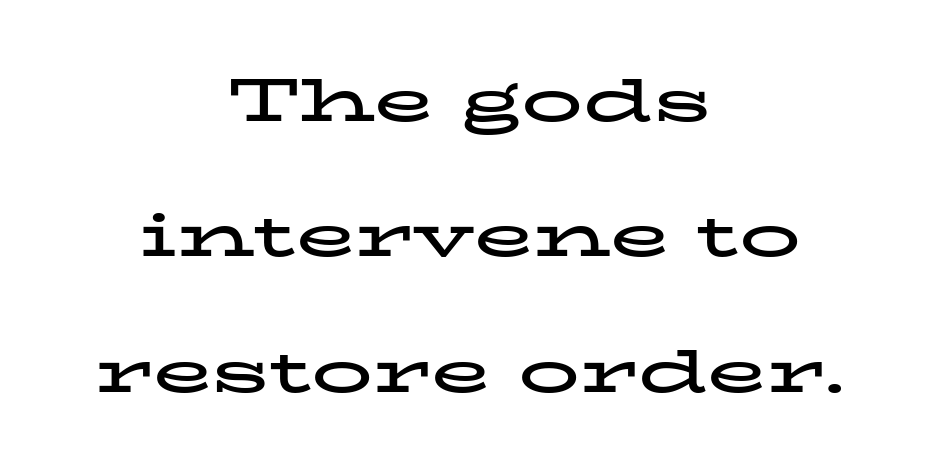
The image shows 61 px bold, wide serif type, upright; set centered, loose line spacing (2.22x), normal letter spacing, not underlined; low stroke contrast and a medium x-height.
